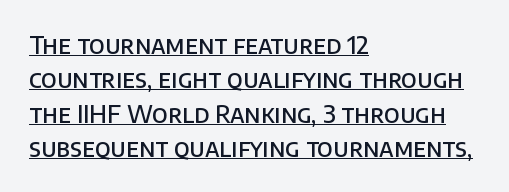
Left-aligned paragraph, ragged on the right. Does extra space separate the letters? No, they use regular spacing. Regular leading. Students, this is semibold: more ink than regular, less than bold. This is underlined copy, the kind a proofreader might mark for attention. Nope, not italic — everything's standing straight.
